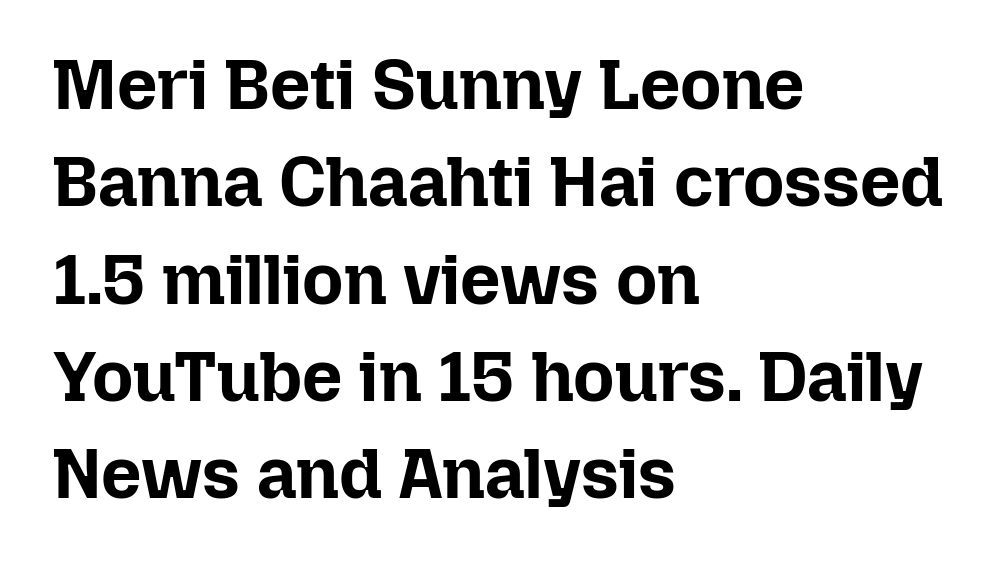
The image shows 71 px bold type, upright; set left-aligned, normal line spacing (1.37x), normal letter spacing, not underlined; low stroke contrast and a medium x-height.
